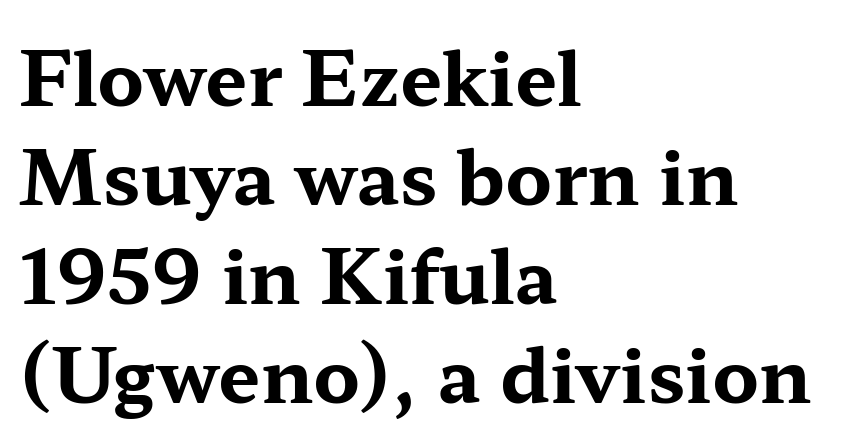
{"serif": "yes", "italic": "no", "bold": "yes", "weight": "bold", "width": "wide", "stroke_contrast": "medium", "x_height": "medium", "monospaced": "no", "underline": "no", "align": "left", "line_spacing": "normal", "line_spacing_ratio": 1.32, "letter_spacing": "normal", "letter_spacing_em": 0.0, "glyph_px": 75}
